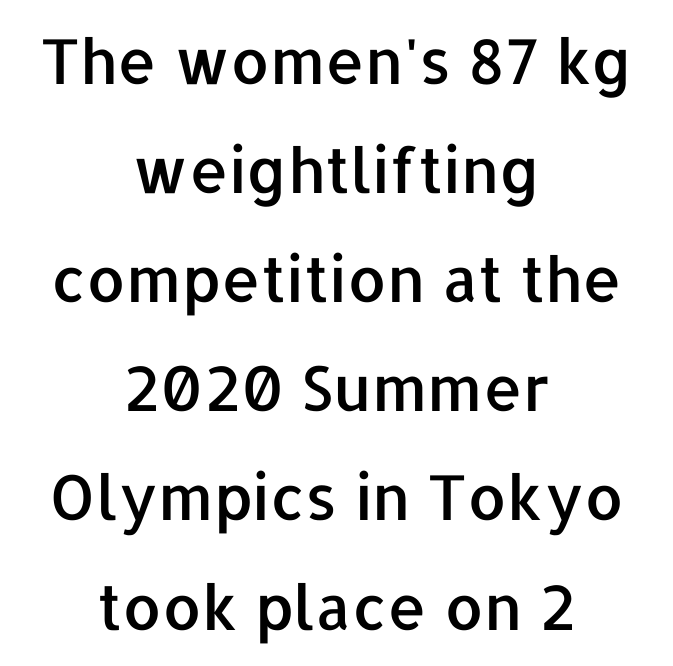
The rendering positions every line midway between the sides. Words appear dense and cohesive because spacing is normal. These lines were composed using upright roman letters. A typesetter would call this proportional, since set widths differ per character. Serifs: no, the terminals of the letterforms are clean.
